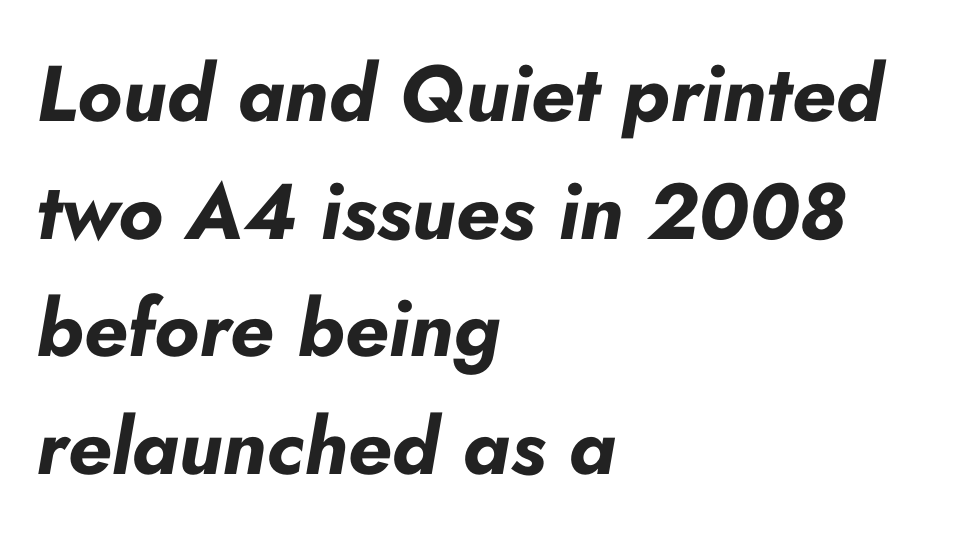
Q: Is the text bold? A: Yes.
Q: Is the text italic (slanted)? A: Yes, it leans right by about 10 degrees.
Q: Is the text underlined? A: No.
Q: How is the paragraph aligned? A: Left-aligned.
Q: Is the spacing between letters normal or unusually wide? A: Normal.
Q: Is the spacing between lines tight, normal or loose? A: Normal.
Q: Width (condensed, normal, or wide)? A: Normal.
Q: Stroke contrast? A: Low.
Q: x-height? A: Small.
Q: Monospaced? A: No.
